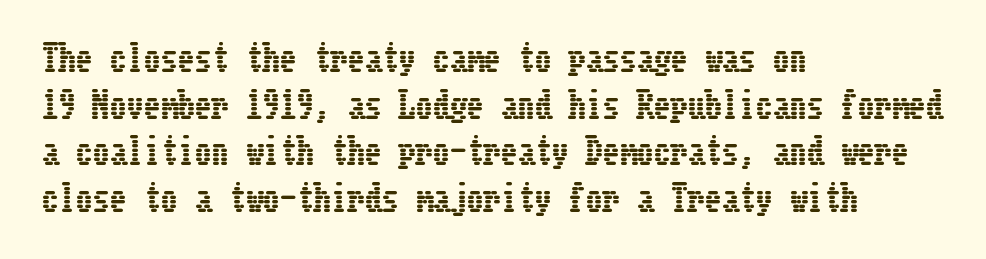
Normally led — the rows are evenly, conventionally spaced. Style check: upright. A bare baseline throughout the passage. Line beginnings align vertically; line endings do not. Standard letterfit; no display-style spreading of the glyphs.
